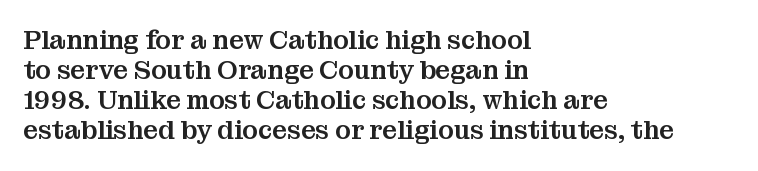
Italic? Not at all — the glyphs are vertical. Does extra space separate the letters? No, they use regular spacing. The paragraph shown leans on its left margin. The gap between lines stays unmarked.
